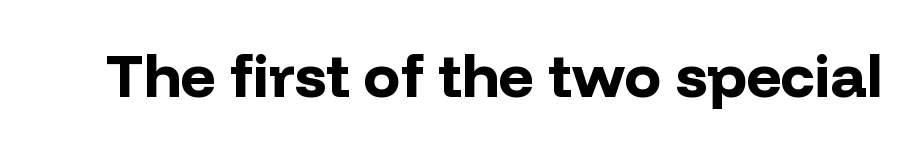
The image shows 61 px bold sans-serif type, upright; set normal letter spacing, not underlined; low stroke contrast and a medium x-height.
